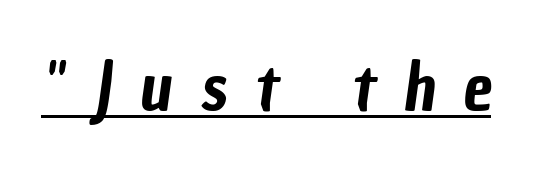
{"serif": "no", "width": "condensed", "stroke_contrast": "low", "x_height": "medium", "monospaced": "no", "underline": "yes", "letter_spacing": "wide", "letter_spacing_em": 0.43, "glyph_px": 66}
